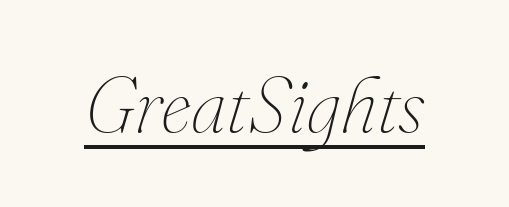
Q: Is the text bold? A: No.
Q: Is the text italic (slanted)? A: Yes, it leans right by about 16 degrees.
Q: Is the text underlined? A: Yes.
Q: Is the spacing between letters normal or unusually wide? A: Normal.
Q: Width (condensed, normal, or wide)? A: Normal.
Q: Stroke contrast? A: Medium.
Q: x-height? A: Small.
Q: Monospaced? A: No.
